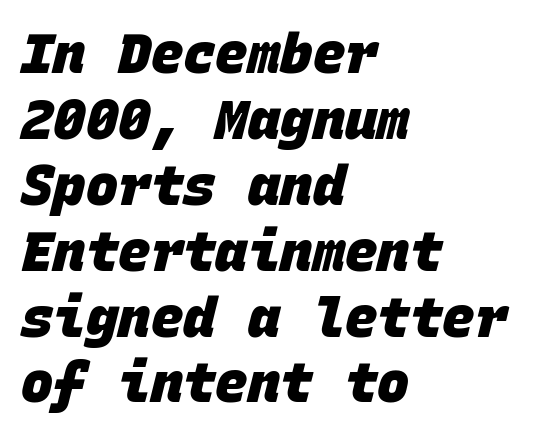
The lines are quadded left. Each letter, wide or thin by design, is forced into the same width here. No word sits above an underline. Stroke terminals: plain, sans-serif. Students, this is bold: see how much ink each stroke carries.
